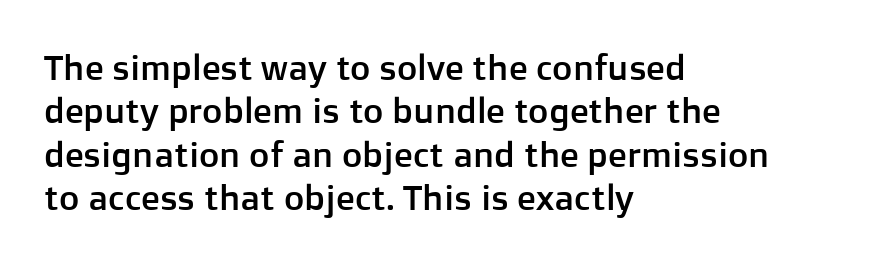
The paragraph shown leans on its left margin. The letters sit at their default tracking, neither squeezed nor spread. This is roman type, the default non-slanted kind. The letters advance in unequal steps, a hallmark of proportional type. Bare-footed words on every line. The type family on display is of the sans-serif kind.
